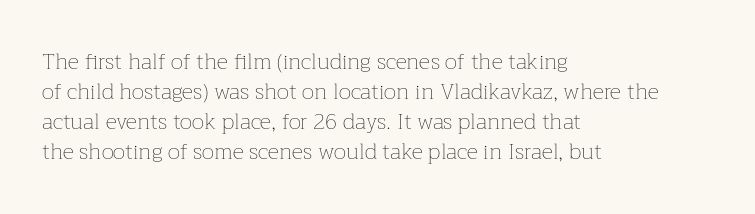
The letterforms sit shoulder to shoulder at normal distance. The space directly below the letters is spotless. Counters stay open thanks to moderate or lighter strokes. The vertical gap from one line to the next is medium. Ascenders rise straight up at ninety degrees. The ragged edge is on the right, which tells us the setting is flush left.
